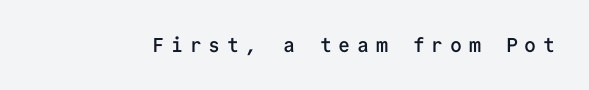
{"italic": "no", "bold": "semi", "underline": "no", "letter_spacing": "wide", "letter_spacing_em": 0.33, "glyph_px": 20}
